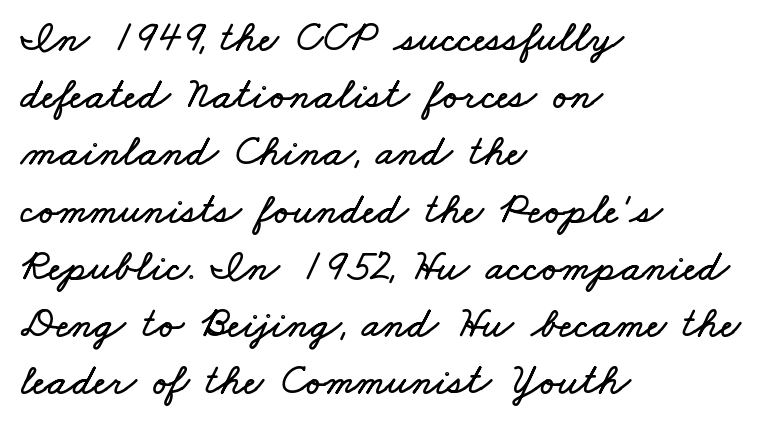
In terms of letterspacing, this is plain default setting. Leading: standard. The compositor pushed each line to the left boundary. Lines of text with bare space underneath. Looks like regular typesetting: each glyph gets only the width it needs.
